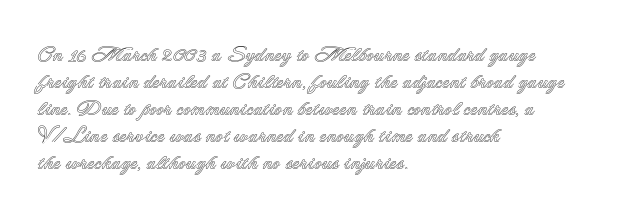
Q: Is the text italic (slanted)? A: Yes.
Q: Is the text underlined? A: No.
Q: How is the paragraph aligned? A: Left-aligned.
Q: Is the spacing between letters normal or unusually wide? A: Normal.
Q: Is the spacing between lines tight, normal or loose? A: Normal.
